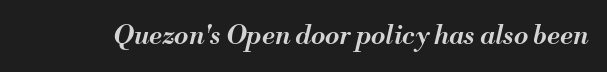
Q: Is the text bold? A: Semi-bold.
Q: Is the text italic (slanted)? A: Yes, it leans right by about 13 degrees.
Q: Is the text underlined? A: No.
Q: Is the spacing between letters normal or unusually wide? A: Normal.
